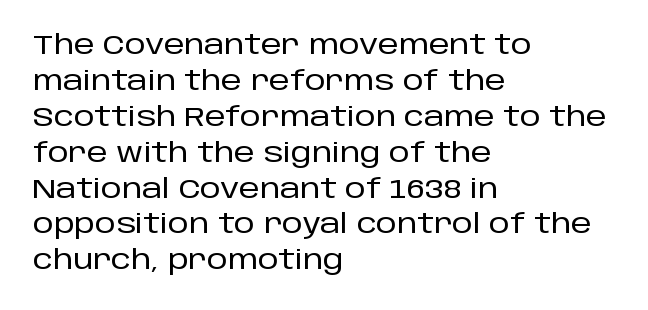
The image shows 26 px text type, upright; set left-aligned, normal line spacing (1.38x), normal letter spacing, not underlined.
